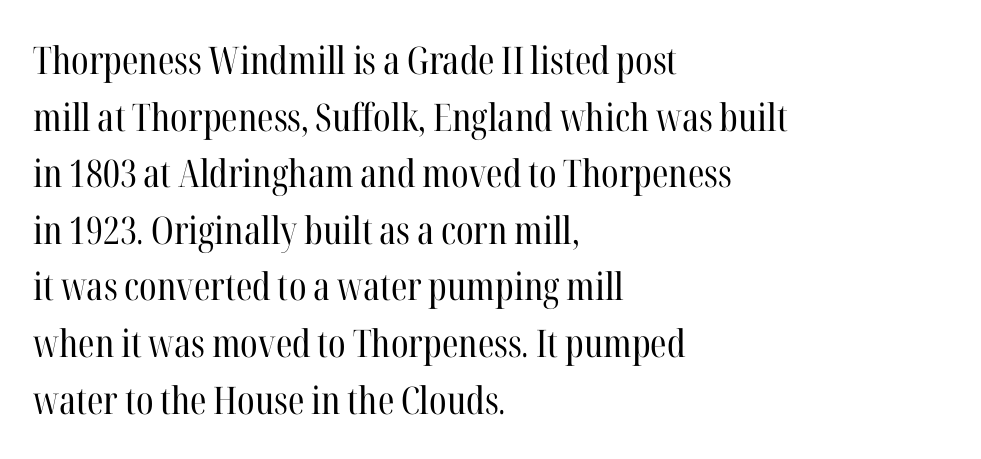
The letters advance in unequal steps, a hallmark of proportional type. Inter-character spacing is left at the font's built-in metrics. The designer left line spacing at the default. Check under the words: just untouched page.
